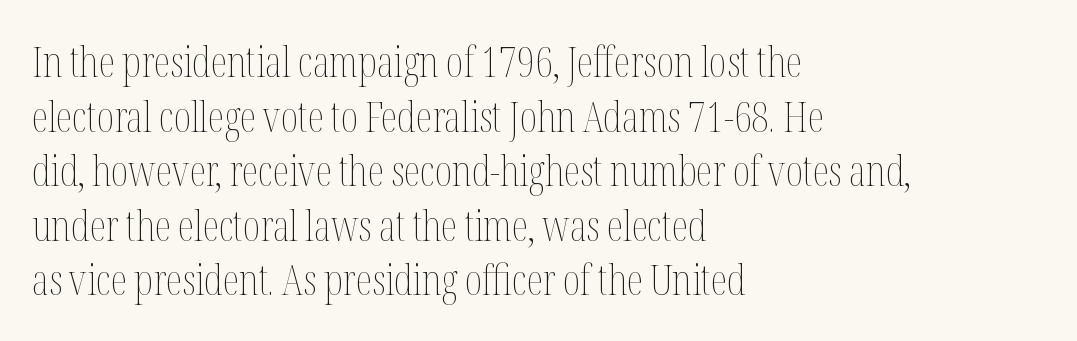
The lettering holds an erect, upright posture throughout. No extra ink here — the face is not bold. This sample is left-justified, so line endings fall wherever the words run out. Bare-footed words on every line.
